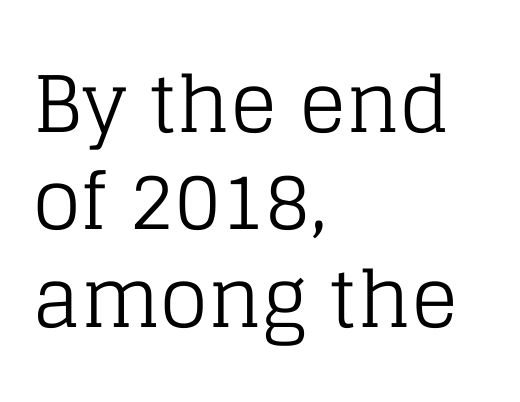
{"serif": "yes", "italic": "no", "bold": "no", "weight": "regular", "width": "normal", "stroke_contrast": "low", "x_height": "large", "monospaced": "no", "underline": "no", "align": "left", "line_spacing": "normal", "line_spacing_ratio": 1.25, "letter_spacing": "normal", "letter_spacing_em": 0.0, "glyph_px": 78}
